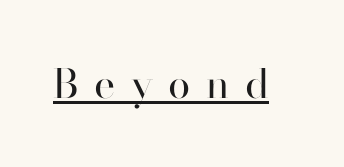
The image shows 40 px regular-weight sans-serif type, upright; set unusually wide letter spacing (+0.39 em), underlined; high stroke contrast and a small x-height.
